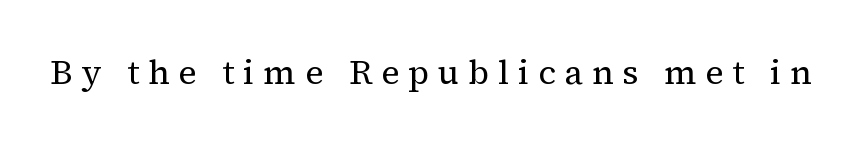
The image shows 34 px regular-weight serif type, upright; set unusually wide letter spacing (+0.26 em), not underlined; medium stroke contrast and a medium x-height.
